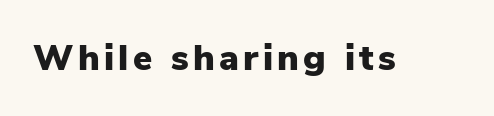
{"serif": "no", "italic": "no", "bold": "yes", "weight": "heavy", "width": "normal", "stroke_contrast": "low", "x_height": "medium", "monospaced": "no", "underline": "no", "glyph_px": 36}
